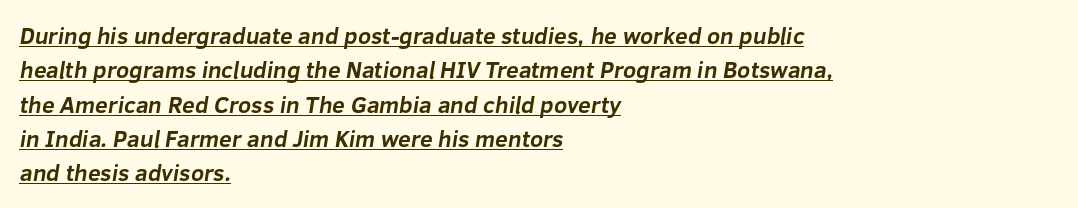
The passage shown is underscored from start to finish. The typesetter chose a ragged-right arrangement here. Does extra space separate the letters? No, they use regular spacing. This sample keeps an unexceptional amount of space between lines. How heavy is the stroke? Heavy — this is a bold.
